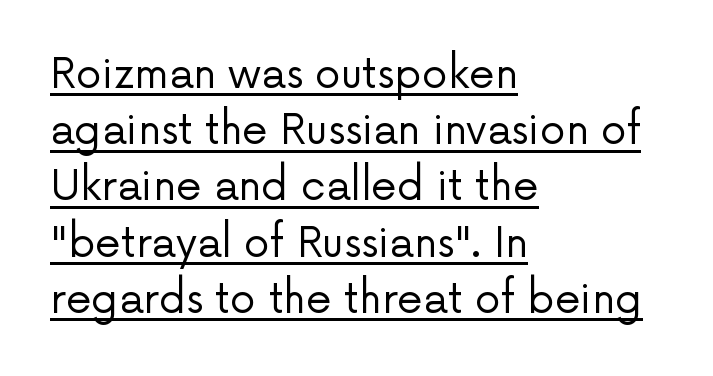
The image shows 41 px regular-weight sans-serif type, upright; set left-aligned, normal line spacing (1.37x), normal letter spacing, underlined; low stroke contrast and a medium x-height.
